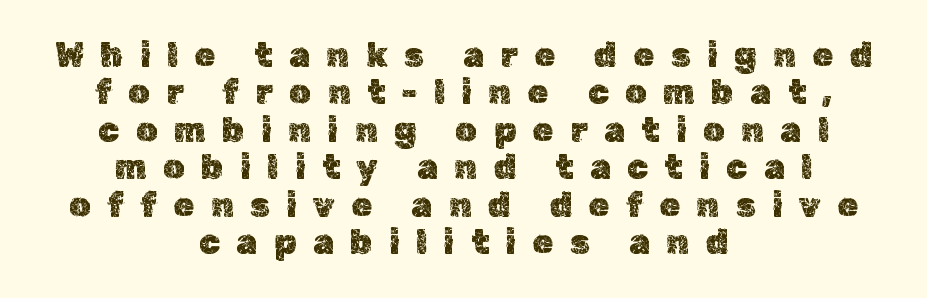
You could not count columns in this text — the font is proportionally spaced. There is plenty of visible air inserted between adjacent glyphs. In CSS terms this would be text-align: center. Bare-footed words on every line. Cramped leading. This is the regular roman posture of the typeface.
